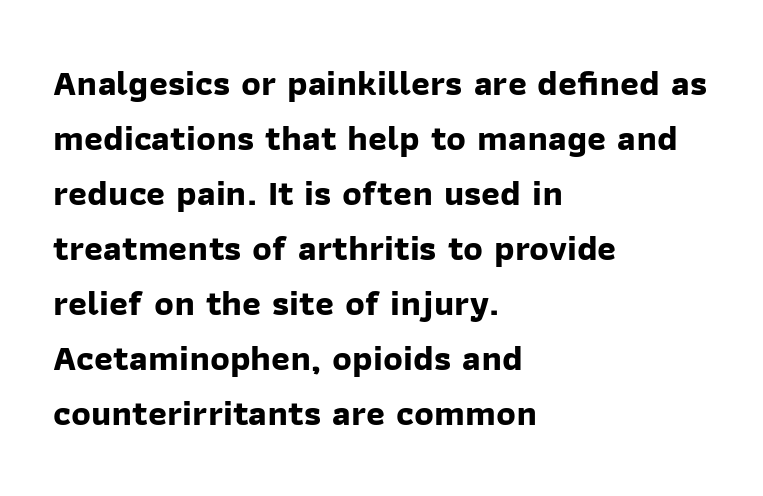
{"serif": "no", "bold": "yes", "weight": "bold", "width": "normal", "stroke_contrast": "low", "x_height": "medium", "monospaced": "no", "underline": "no", "align": "left", "line_spacing": "normal", "line_spacing_ratio": 1.53, "letter_spacing": "normal", "letter_spacing_em": 0.0, "glyph_px": 36}
